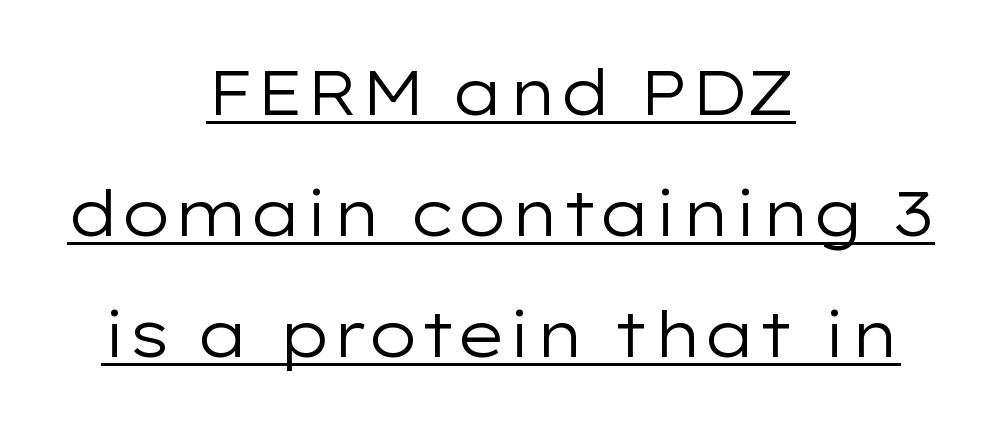
The image shows 63 px regular-weight, wide sans-serif type, upright; set centered, loose line spacing (1.92x), normal letter spacing, underlined; low stroke contrast and a medium x-height.
